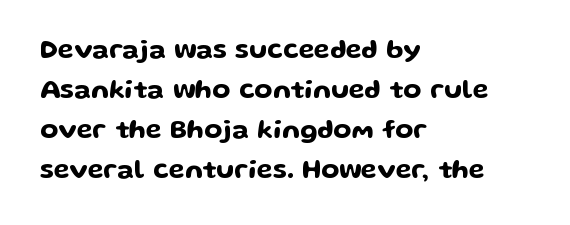
{"italic": "no", "underline": "no", "align": "left", "line_spacing": "normal", "line_spacing_ratio": 1.54, "letter_spacing": "normal", "letter_spacing_em": 0.0, "glyph_px": 26}
